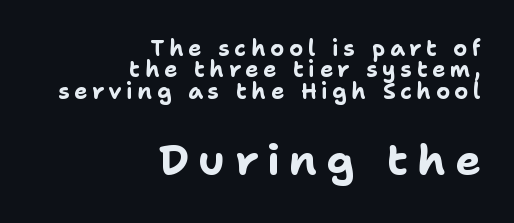
{"serif": "no", "italic": "no", "bold": "yes", "weight": "bold", "width": "normal", "stroke_contrast": "low", "x_height": "medium", "monospaced": "no", "underline": "no", "align": "right", "line_spacing": "tight", "line_spacing_ratio": 0.97, "letter_spacing": "wide", "letter_spacing_em": 0.21, "larger_block": "second", "size_ratio": 1.95, "glyph_px": 43}
